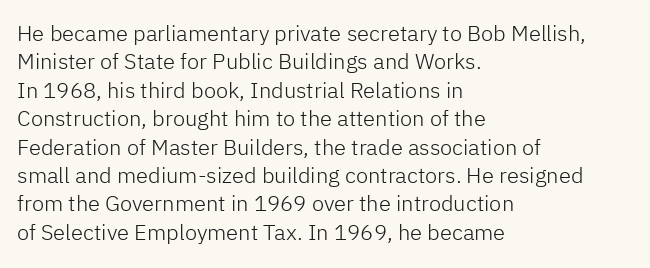
The image shows 22 px text type, upright; set left-aligned, normal line spacing (1.29x), normal letter spacing, not underlined.
